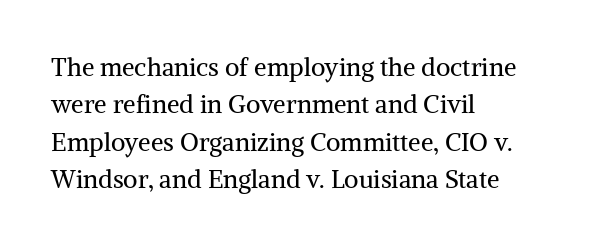
Q: Is the text bold? A: No.
Q: Is the text italic (slanted)? A: No, it is upright.
Q: Is the text underlined? A: No.
Q: How is the paragraph aligned? A: Left-aligned.
Q: Is the spacing between letters normal or unusually wide? A: Normal.
Q: Is the spacing between lines tight, normal or loose? A: Normal.
